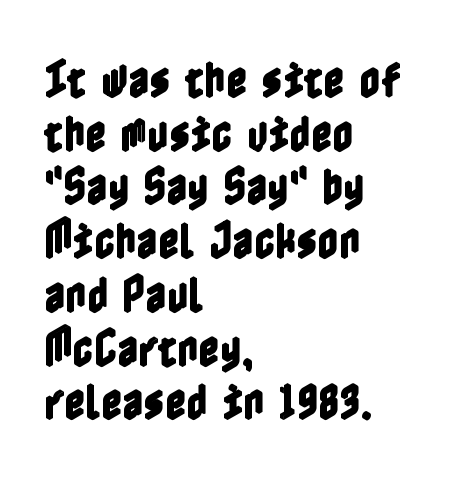
One-word summary of the alignment: left. No italicization has been applied; the sample stays upright. Glance below the letters and you will spot only blank space. Here the glyphs are tracked normally, forming tight word shapes. Leading matches the norm, producing a regular column.
